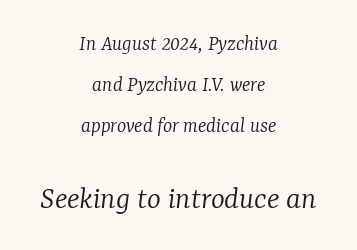
The image shows 33 px light serif type, italic (leaning right); set centered, line spacing 1.87x, normal letter spacing, not underlined; the second (bottom) block is 1.5x larger; low stroke contrast and a medium x-height.
